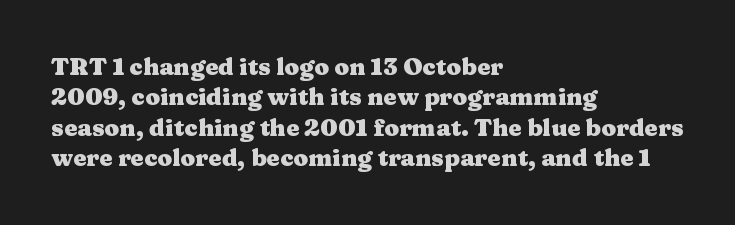
The glyphs are unaccompanied by any horizontal stroke below them. The leading is moderate, giving the passage an even texture. Left-aligned paragraph, ragged on the right. A full-strength bold gives these letters their thick strokes. This sample uses an upright cut, with every glyph sitting square on the baseline.
